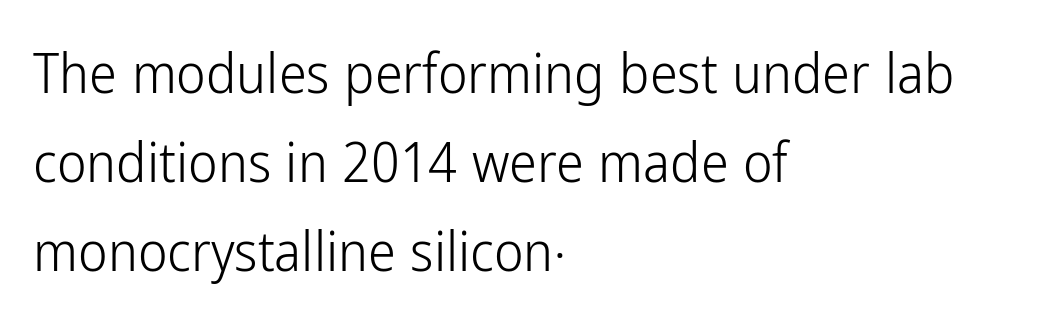
A typesetter would mark this as roman, not italic. Just letters on the line, the space beneath them empty. This rendering leaves character spacing at its baseline value. The glyphs in this specimen are sans serif. Is the block centered? No — it sits flush against the left margin. Spacing verdict: proportional, widths tailored to each character.
